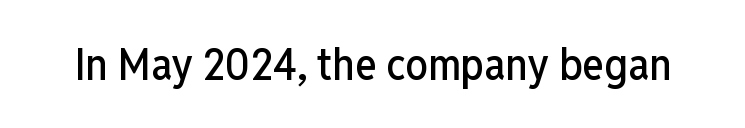
{"serif": "no", "italic": "no", "width": "condensed", "stroke_contrast": "low", "x_height": "medium", "monospaced": "no", "underline": "no", "letter_spacing": "normal", "letter_spacing_em": 0.0, "glyph_px": 45}
